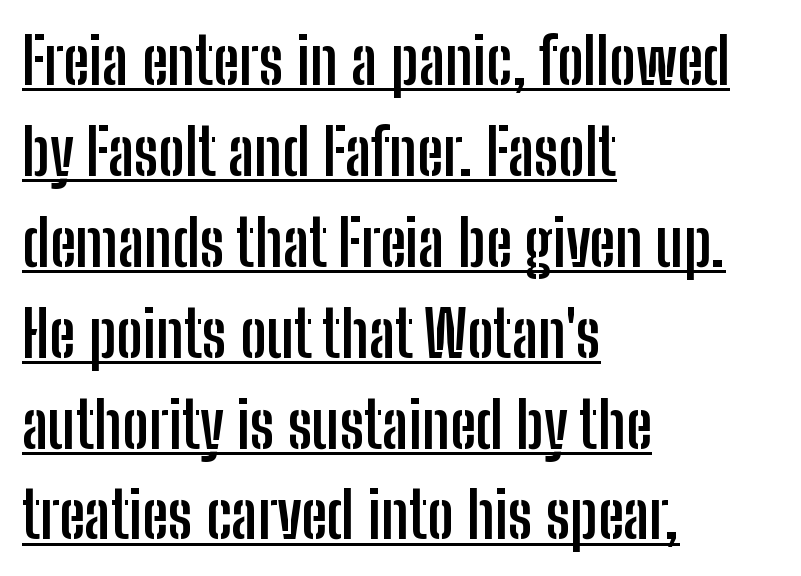
Q: Is the text bold? A: Yes.
Q: Is the text italic (slanted)? A: No, it is upright.
Q: Is the typeface a serif or a sans-serif typeface? A: Sans-serif.
Q: Is the text underlined? A: Yes.
Q: How is the paragraph aligned? A: Left-aligned.
Q: Is the spacing between letters normal or unusually wide? A: Normal.
Q: Is the spacing between lines tight, normal or loose? A: Normal.
Q: Width (condensed, normal, or wide)? A: Condensed.
Q: Stroke contrast? A: Low.
Q: x-height? A: Medium.
Q: Monospaced? A: No.
